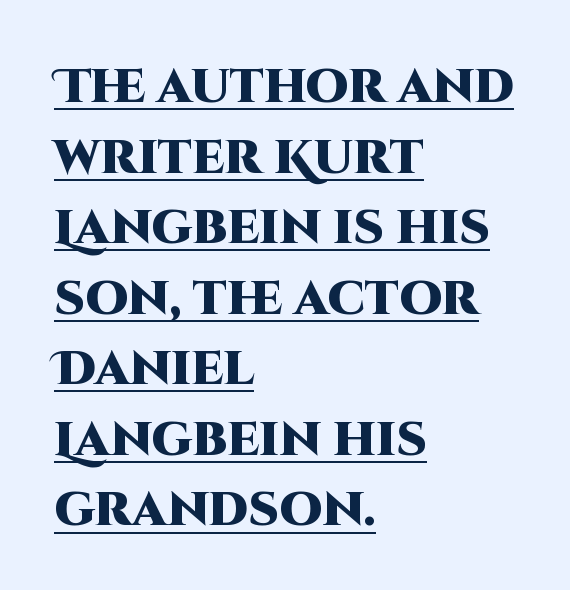
{"serif": "no", "italic": "no", "bold": "yes", "weight": "heavy", "width": "normal", "stroke_contrast": "high", "x_height": "large", "monospaced": "no", "underline": "yes", "align": "left", "line_spacing": "normal", "line_spacing_ratio": 1.47, "letter_spacing": "normal", "letter_spacing_em": 0.0, "glyph_px": 48}
